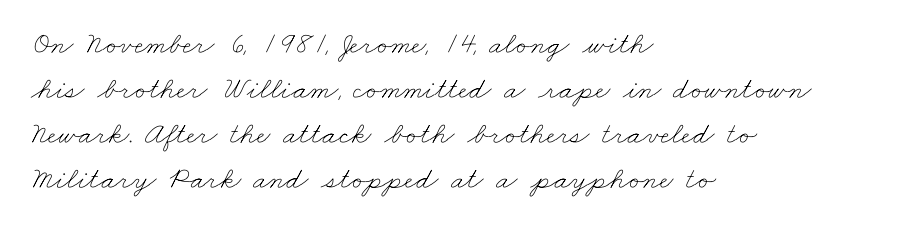
Q: Is the text bold? A: No.
Q: Is the text underlined? A: No.
Q: How is the paragraph aligned? A: Left-aligned.
Q: Is the spacing between letters normal or unusually wide? A: Normal.
Q: Is the spacing between lines tight, normal or loose? A: Normal.
Q: Width (condensed, normal, or wide)? A: Wide.
Q: Stroke contrast? A: Low.
Q: x-height? A: Small.
Q: Monospaced? A: No.
